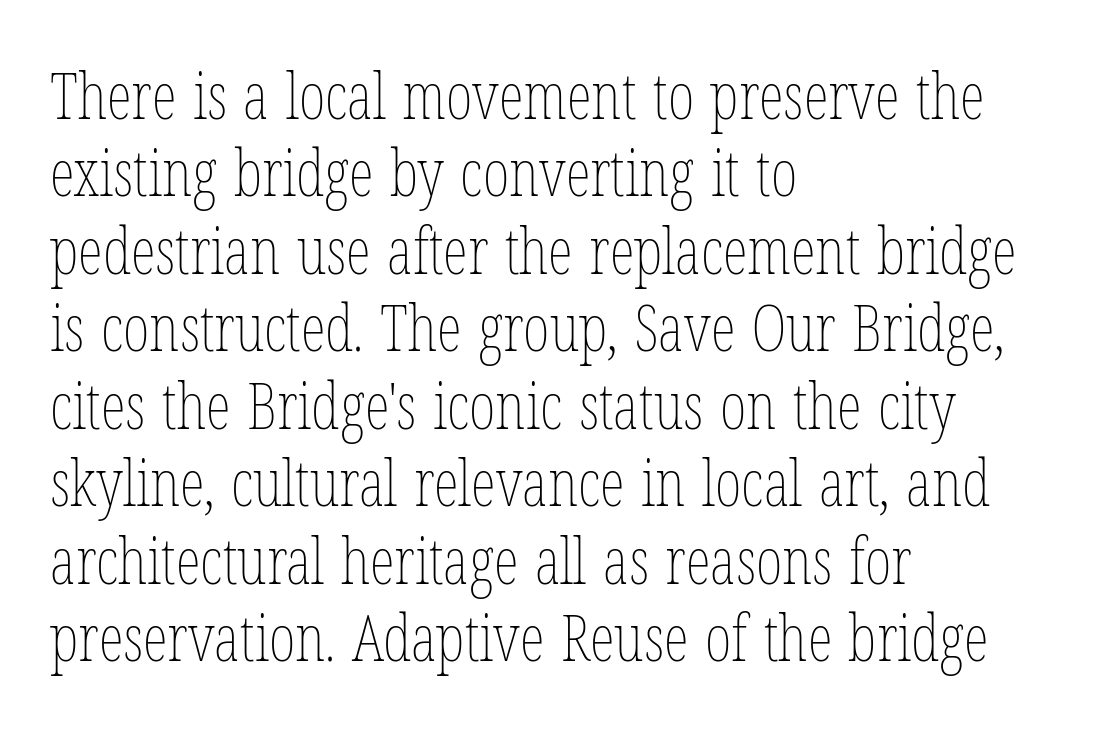
Descender tails drop into unmarked territory. Does the lettering tilt? It doesn't — this is upright. Do the characters align in a grid? No, the font is proportional. These lines stack with their left ends in a neat column. Nobody touched the tracking dial on this one. Counters stay open thanks to moderate or lighter strokes.
